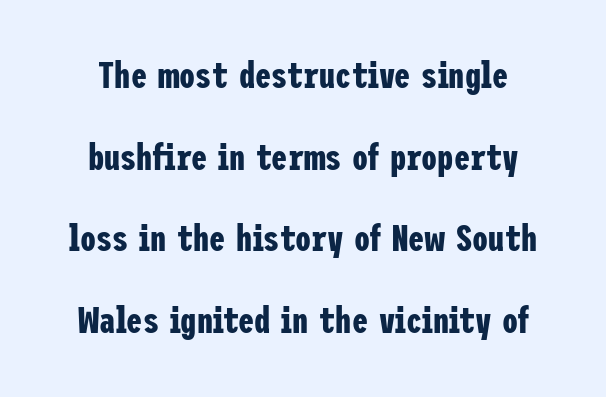
Q: Is the text bold? A: Yes.
Q: Is the text italic (slanted)? A: No, it is upright.
Q: Is the typeface a serif or a sans-serif typeface? A: Sans-serif.
Q: Is the text underlined? A: No.
Q: Is the spacing between letters normal or unusually wide? A: Normal.
Q: Is the spacing between lines tight, normal or loose? A: Loose.
Q: Width (condensed, normal, or wide)? A: Condensed.
Q: Stroke contrast? A: Low.
Q: x-height? A: Medium.
